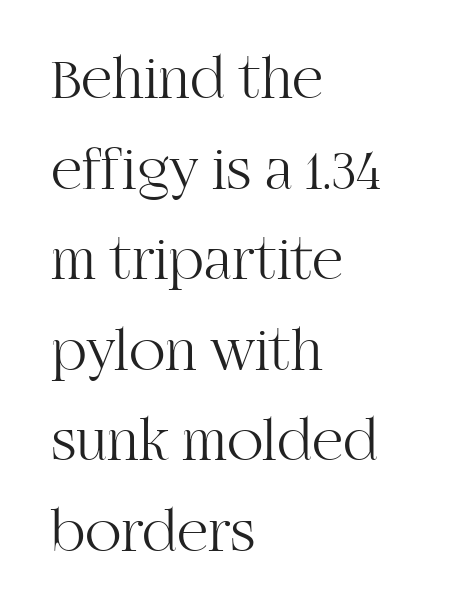
The image shows 60 px light serif type, upright; set left-aligned, normal line spacing (1.51x), normal letter spacing, not underlined; high stroke contrast and a large x-height.
